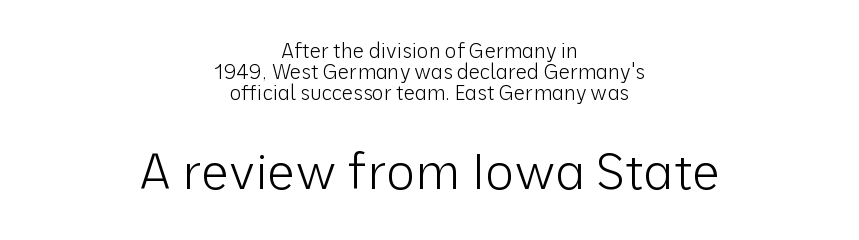
Q: Is the text bold? A: No.
Q: Is the text italic (slanted)? A: No, it is upright.
Q: Is the typeface a serif or a sans-serif typeface? A: Sans-serif.
Q: Is the text underlined? A: No.
Q: How is the paragraph aligned? A: Centered.
Q: Is the spacing between letters normal or unusually wide? A: Normal.
Q: Is the spacing between lines tight, normal or loose? A: Tight.
Q: Which block of text is set in a larger size, the first (top) or the second (bottom)? A: The second (bottom) one.
Q: Width (condensed, normal, or wide)? A: Normal.
Q: Stroke contrast? A: Low.
Q: x-height? A: Medium.
Q: Monospaced? A: No.
